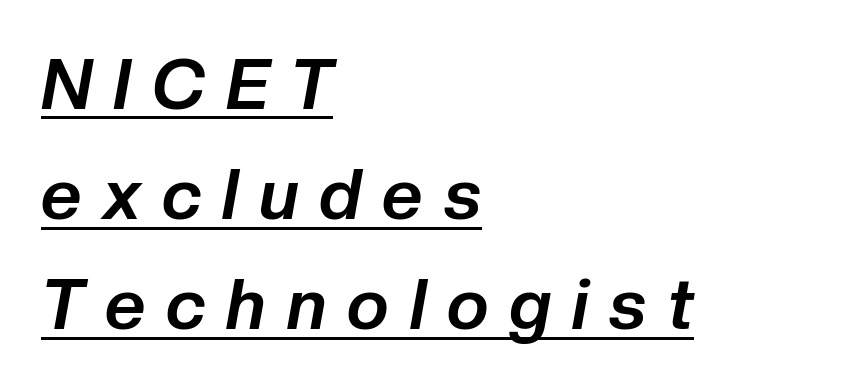
The image shows 71 px bold type, italic (leaning right); set left-aligned, normal line spacing (1.55x), unusually wide letter spacing (+0.3 em), underlined; low stroke contrast and a medium x-height.
